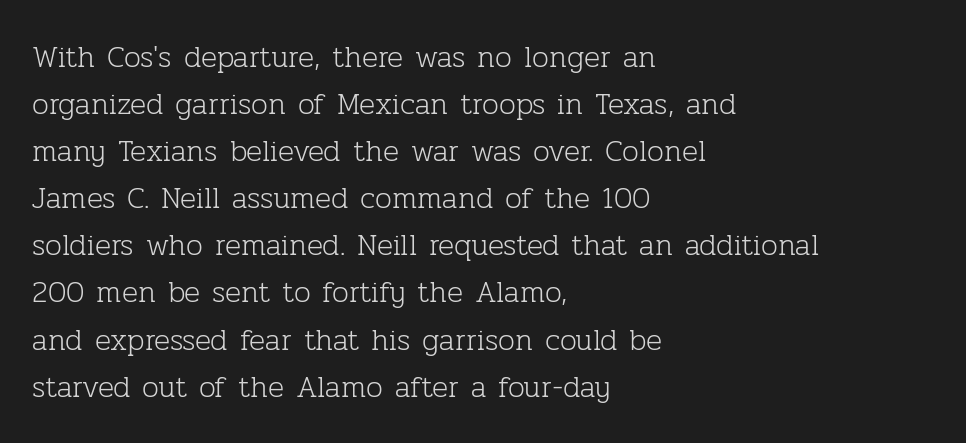
Q: Is the text bold? A: No.
Q: Is the text italic (slanted)? A: No, it is upright.
Q: Is the typeface a serif or a sans-serif typeface? A: Serif.
Q: Is the text underlined? A: No.
Q: How is the paragraph aligned? A: Left-aligned.
Q: Is the spacing between letters normal or unusually wide? A: Normal.
Q: Is the spacing between lines tight, normal or loose? A: Normal.
Q: Width (condensed, normal, or wide)? A: Normal.
Q: Stroke contrast? A: Low.
Q: x-height? A: Medium.
Q: Monospaced? A: No.
